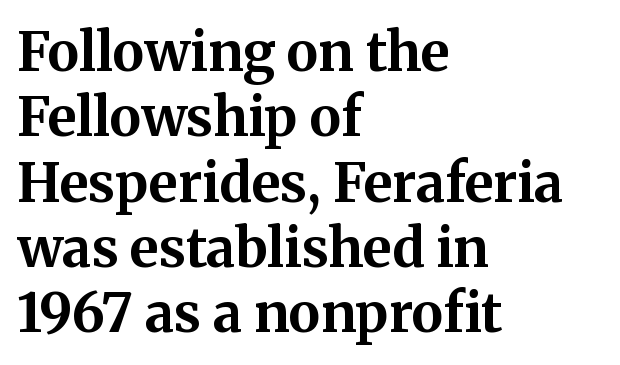
{"serif": "yes", "italic": "no", "bold": "yes", "weight": "bold", "width": "normal", "stroke_contrast": "medium", "x_height": "medium", "monospaced": "no", "underline": "no", "align": "left", "line_spacing_ratio": 1.21, "letter_spacing": "normal", "letter_spacing_em": 0.0, "glyph_px": 54}
